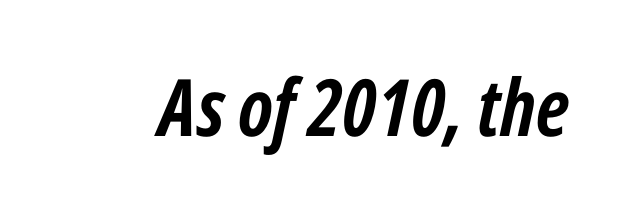
The image shows 79 px semibold, condensed type, italic (leaning right); set normal letter spacing, not underlined; low stroke contrast and a medium x-height.
